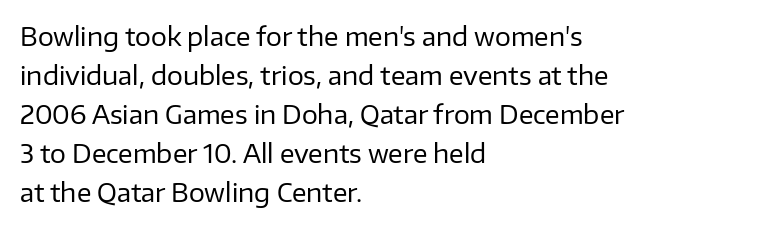
The image shows 25 px text type, upright; set left-aligned, normal line spacing (1.56x), normal letter spacing, not underlined.
